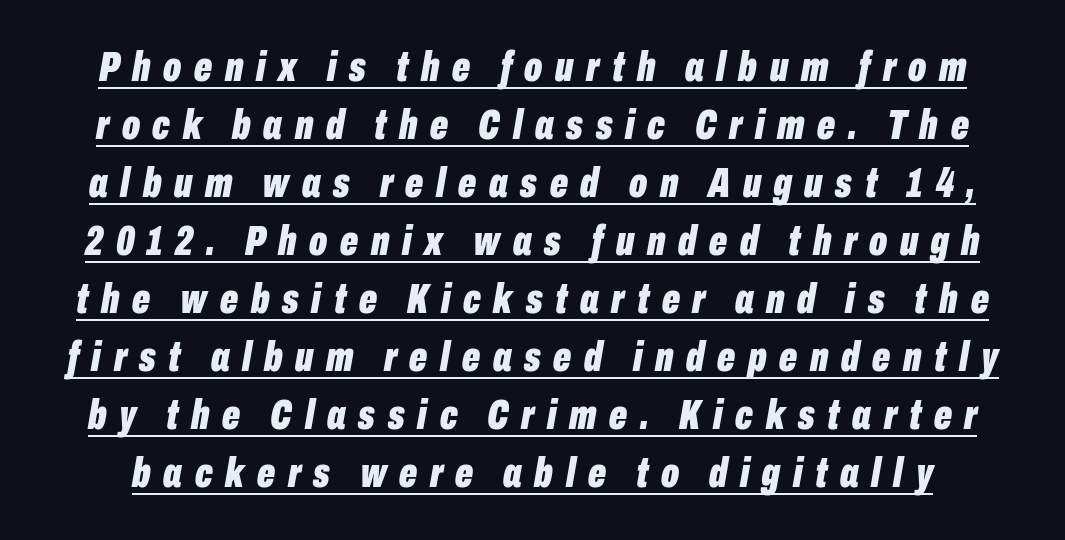
Q: Is the text bold? A: Yes.
Q: Is the text italic (slanted)? A: Yes, it leans right by about 10 degrees.
Q: Is the text underlined? A: Yes.
Q: Is the spacing between letters normal or unusually wide? A: Unusually wide.
Q: Is the spacing between lines tight, normal or loose? A: Normal.
Q: Width (condensed, normal, or wide)? A: Condensed.
Q: Stroke contrast? A: Low.
Q: x-height? A: Medium.
Q: Monospaced? A: No.
